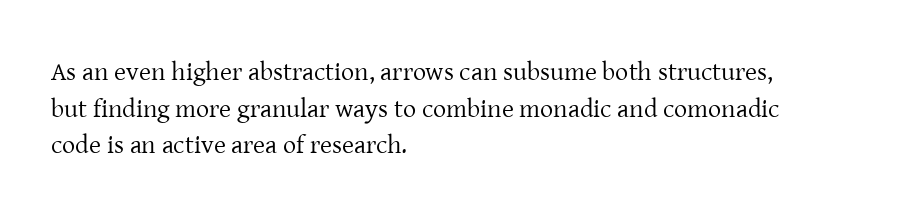
{"italic": "no", "bold": "no", "underline": "no", "align": "left", "line_spacing": "normal", "line_spacing_ratio": 1.41, "letter_spacing": "normal", "letter_spacing_em": 0.0, "glyph_px": 26}
